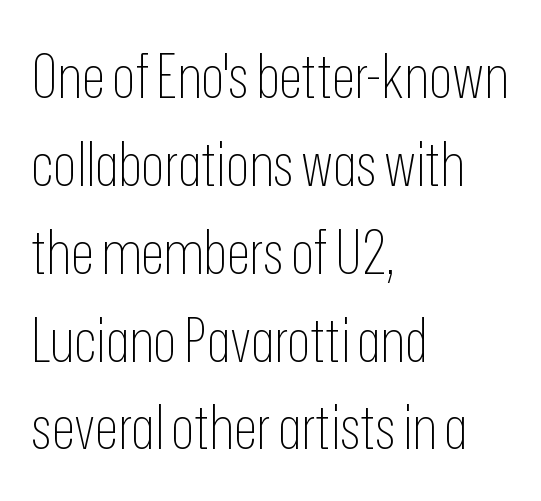
Are there feet on the stems? There aren't — it's a sans. The rag falls on the right side of this text block. Letters rest on an invisible, unmarked baseline. You can tell it's not italic because the verticals are truly vertical.
